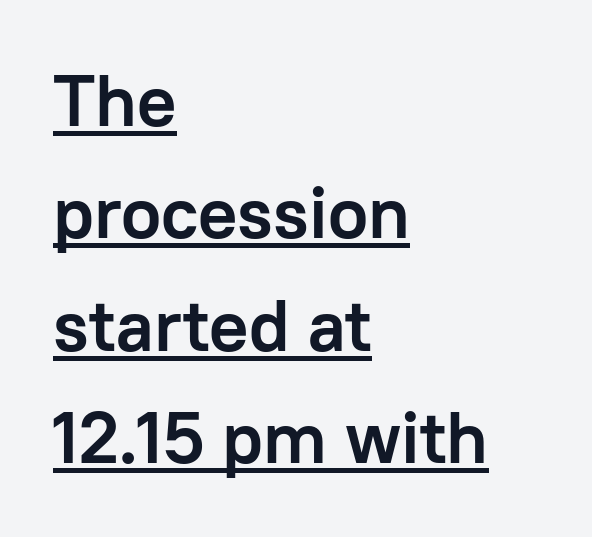
The image shows 73 px semibold sans-serif type, upright; set left-aligned, normal line spacing (1.54x), normal letter spacing, underlined; low stroke contrast and a medium x-height.
